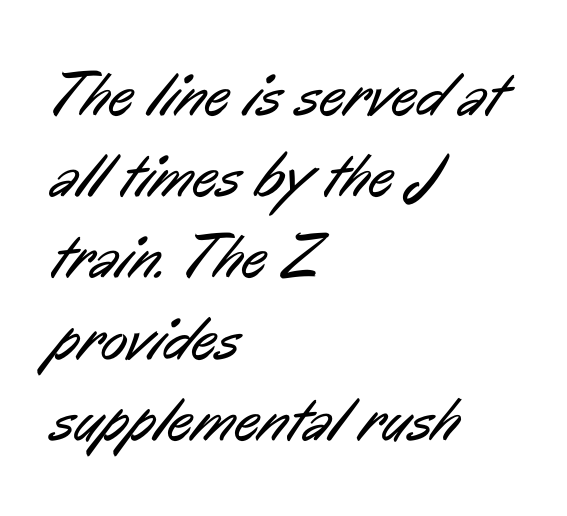
{"serif": "no", "bold": "no", "weight": "regular", "width": "condensed", "stroke_contrast": "low", "x_height": "medium", "monospaced": "no", "underline": "no", "align": "left", "line_spacing": "normal", "line_spacing_ratio": 1.31, "letter_spacing": "normal", "letter_spacing_em": 0.0, "glyph_px": 62}
